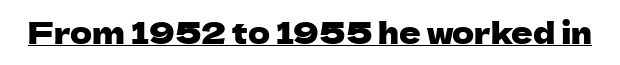
Q: Is the text italic (slanted)? A: No, it is upright.
Q: Is the typeface a serif or a sans-serif typeface? A: Sans-serif.
Q: Is the text underlined? A: Yes.
Q: Is the spacing between letters normal or unusually wide? A: Normal.
Q: Width (condensed, normal, or wide)? A: Normal.
Q: Stroke contrast? A: Low.
Q: x-height? A: Medium.
Q: Monospaced? A: No.
